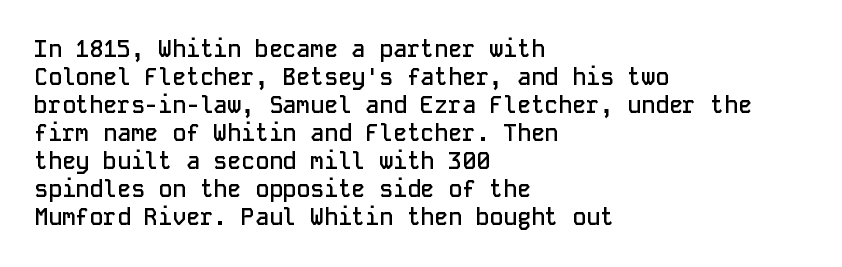
Alignment: flush left. Short note: letters normally spaced. The space directly below the letters is spotless. It's the straight-up-and-down kind of type. Stroke thickness is moderately raised; the sample reads as semibold.
